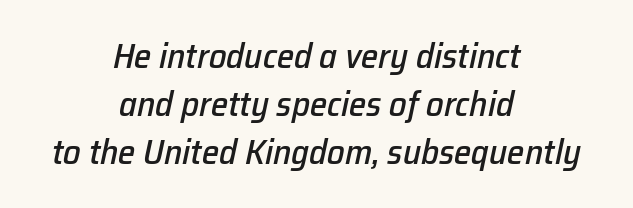
The image shows 35 px text type, italic (leaning right); set centered, normal line spacing (1.37x), normal letter spacing, not underlined; low stroke contrast and a medium x-height.
